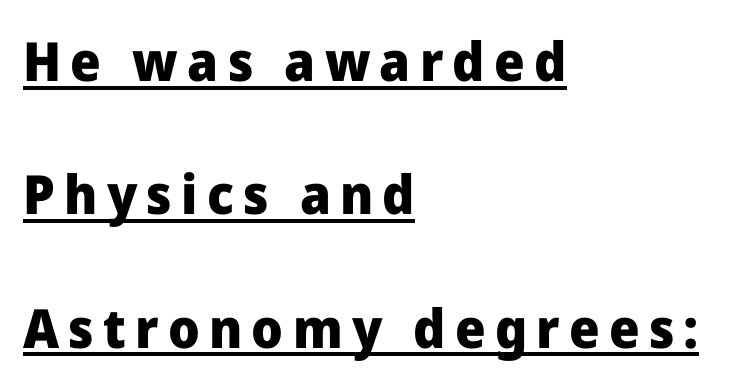
The image shows 54 px heavy sans-serif type, upright; set left-aligned, loose line spacing (2.47x), underlined; low stroke contrast and a medium x-height.
